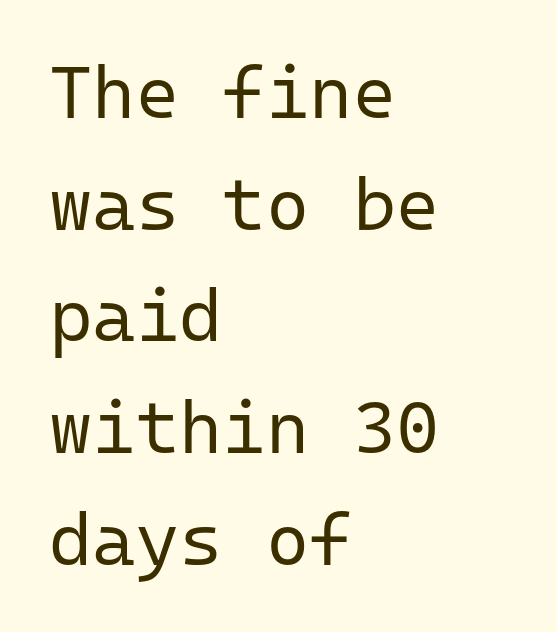
The image shows 74 px regular-weight sans-serif type, upright, monospaced; set left-aligned, normal line spacing (1.51x), normal letter spacing, not underlined; low stroke contrast and a medium x-height.
